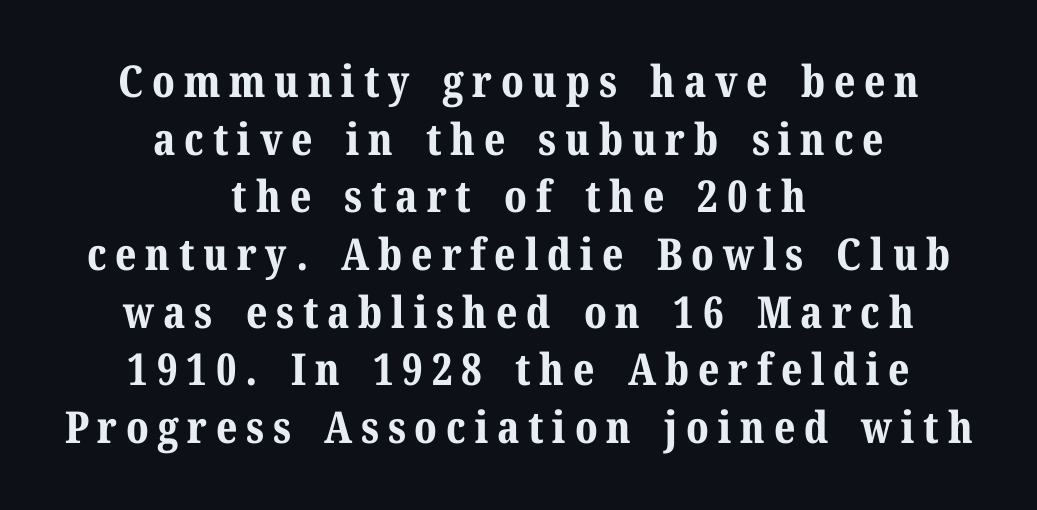
{"serif": "yes", "italic": "no", "bold": "yes", "weight": "bold", "width": "normal", "stroke_contrast": "medium", "x_height": "medium", "monospaced": "no", "underline": "no", "align": "center", "line_spacing": "normal", "line_spacing_ratio": 1.31, "letter_spacing": "wide", "letter_spacing_em": 0.2, "glyph_px": 44}
